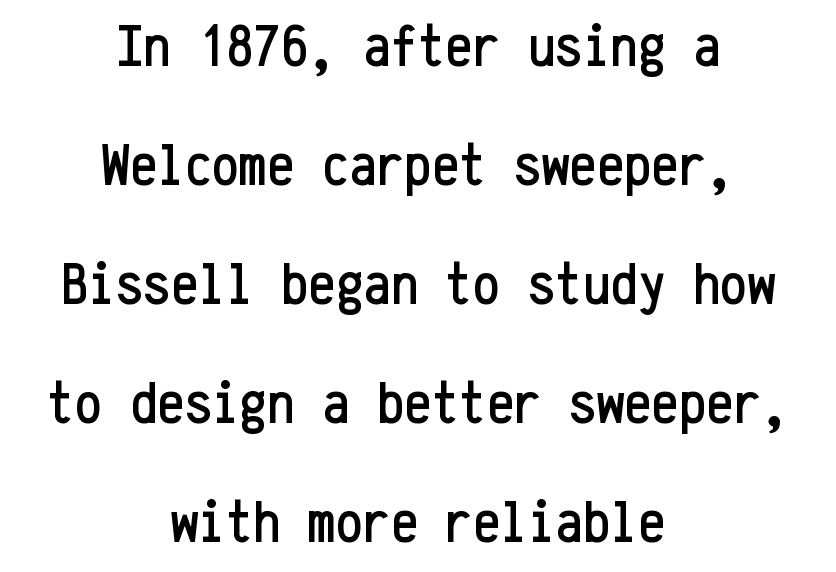
Q: Is the text italic (slanted)? A: No, it is upright.
Q: Is the typeface a serif or a sans-serif typeface? A: Sans-serif.
Q: Is the text underlined? A: No.
Q: How is the paragraph aligned? A: Centered.
Q: Is the spacing between letters normal or unusually wide? A: Normal.
Q: Is the spacing between lines tight, normal or loose? A: Loose.
Q: Width (condensed, normal, or wide)? A: Condensed.
Q: Stroke contrast? A: Low.
Q: x-height? A: Medium.
Q: Monospaced? A: Yes.
